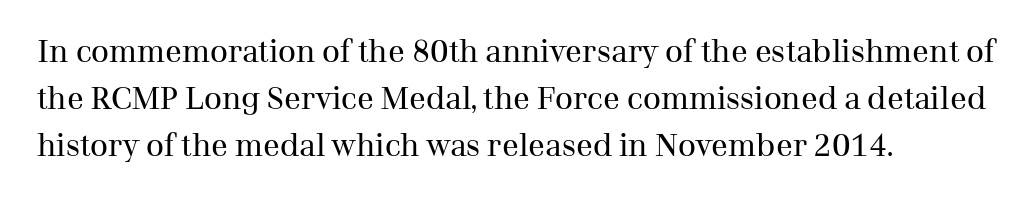
{"serif": "yes", "italic": "no", "bold": "no", "weight": "regular", "width": "normal", "stroke_contrast": "medium", "x_height": "medium", "monospaced": "no", "underline": "no", "align": "left", "line_spacing": "normal", "line_spacing_ratio": 1.51, "letter_spacing": "normal", "letter_spacing_em": 0.0, "glyph_px": 31}
